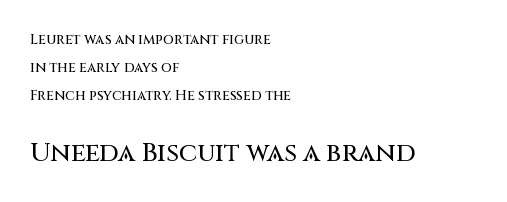
The leading is generous, giving the passage an open texture. Observe the ordinary spacing: letters are neighbours, not strangers. If you drew a line through each stem, it would be perfectly vertical. Nobody drew a line under any word here.
